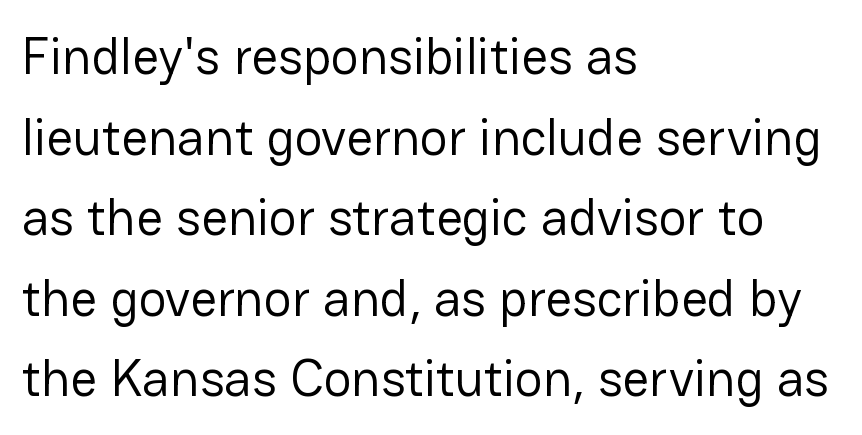
Q: Is the text bold? A: No.
Q: Is the text italic (slanted)? A: No, it is upright.
Q: Is the typeface a serif or a sans-serif typeface? A: Sans-serif.
Q: Is the text underlined? A: No.
Q: How is the paragraph aligned? A: Left-aligned.
Q: Is the spacing between letters normal or unusually wide? A: Normal.
Q: Is the spacing between lines tight, normal or loose? A: Normal.
Q: Width (condensed, normal, or wide)? A: Normal.
Q: Stroke contrast? A: Low.
Q: x-height? A: Medium.
Q: Monospaced? A: No.
